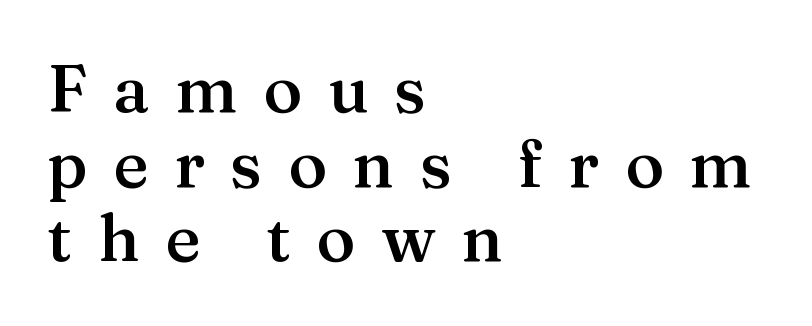
The image shows 66 px semibold serif type, upright; set left-aligned, tight line spacing (1.13x), unusually wide letter spacing (+0.39 em), not underlined; medium stroke contrast and a medium x-height.
